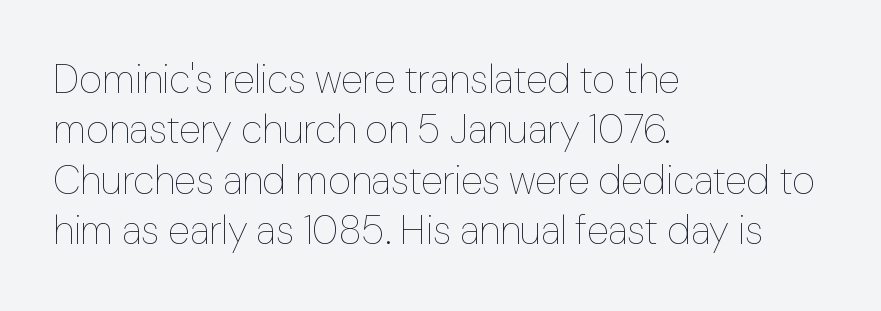
This sample has the flowing, uneven cadence of proportional lettering. Ink coverage per letter is moderate at most. What stands out about the letter spacing? Nothing — it is the standard amount. Quick note: underline off.
